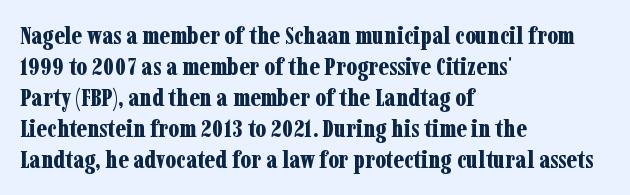
You'd pick this weight for a headline — it's a proper bold. Upright lettering throughout. Nothing unusual about the tracking: characters are spaced as the font intends. Check the space under the baseline: it is left empty.
